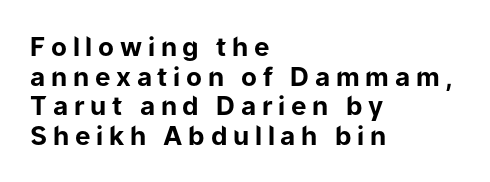
The image shows 26 px bold type, upright; set left-aligned, tight line spacing (1.14x), unusually wide letter spacing (+0.22 em), not underlined.
